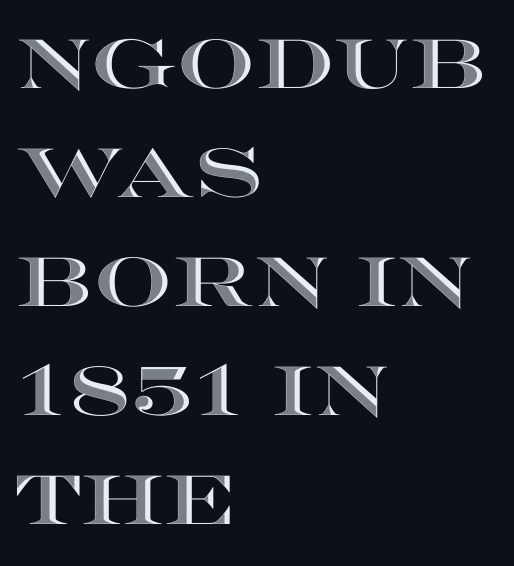
Q: Is the text italic (slanted)? A: No, it is upright.
Q: Is the text underlined? A: No.
Q: How is the paragraph aligned? A: Left-aligned.
Q: Is the spacing between letters normal or unusually wide? A: Normal.
Q: Is the spacing between lines tight, normal or loose? A: Normal.
Q: Width (condensed, normal, or wide)? A: Wide.
Q: x-height? A: Large.
Q: Monospaced? A: No.
